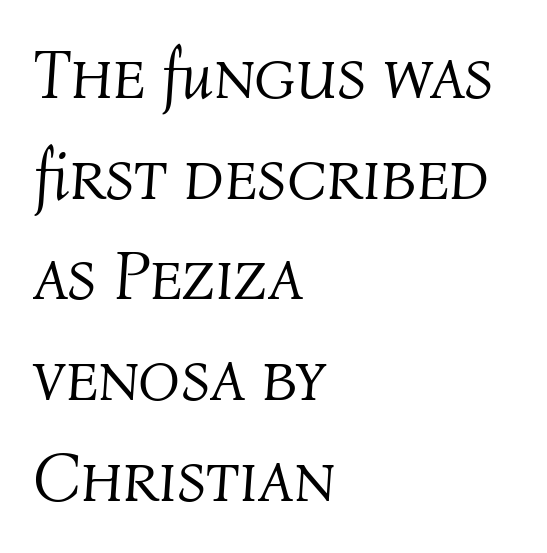
{"italic": "yes", "lean": "right", "slant_degrees": 4, "bold": "no", "weight": "light", "width": "normal", "stroke_contrast": "medium", "x_height": "medium", "monospaced": "no", "underline": "no", "align": "left", "line_spacing": "normal", "line_spacing_ratio": 1.46, "letter_spacing": "normal", "letter_spacing_em": 0.0, "glyph_px": 69}
